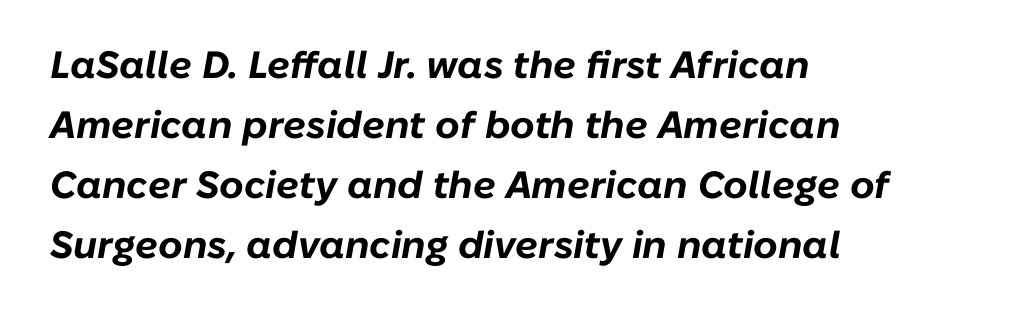
Regular leading. The face used here has the dense, thick strokes of a bold. The axis of the letterforms is tilted away from vertical. Does the copy run flush right? No — it runs flush left. You could not count columns in this text — the font is proportionally spaced.
